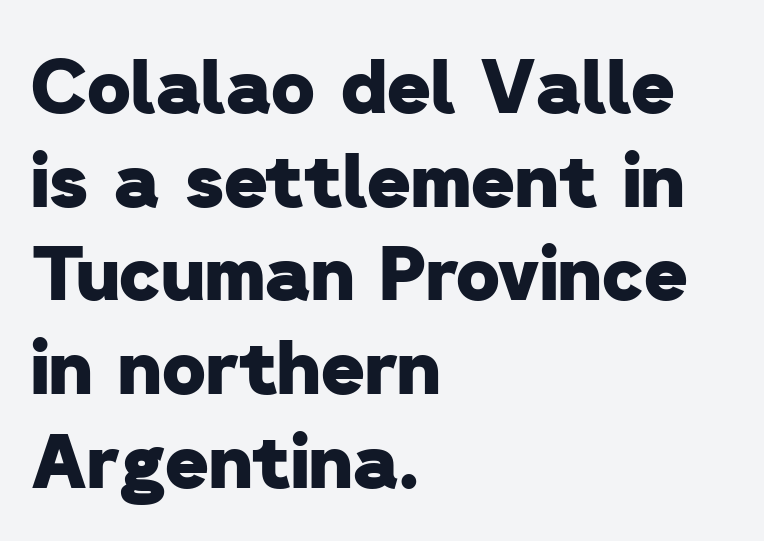
The image shows 75 px heavy sans-serif type; set left-aligned, normal line spacing (1.25x), normal letter spacing, not underlined; low stroke contrast and a medium x-height.
